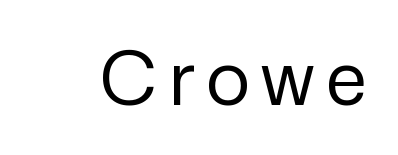
Q: Is the text bold? A: No.
Q: Is the text italic (slanted)? A: No, it is upright.
Q: Is the typeface a serif or a sans-serif typeface? A: Sans-serif.
Q: Is the text underlined? A: No.
Q: Width (condensed, normal, or wide)? A: Normal.
Q: Stroke contrast? A: Low.
Q: x-height? A: Medium.
Q: Monospaced? A: No.
